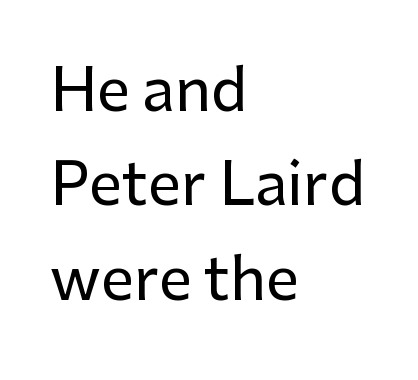
Here the glyphs are tracked normally, forming tight word shapes. You can tell it's not italic because the verticals are truly vertical. This is sans-serif lettering, the kind often seen on screens and signage. Do the characters align in a grid? No, the font is proportional. Typeset ragged right — the left edge is the straight one.
